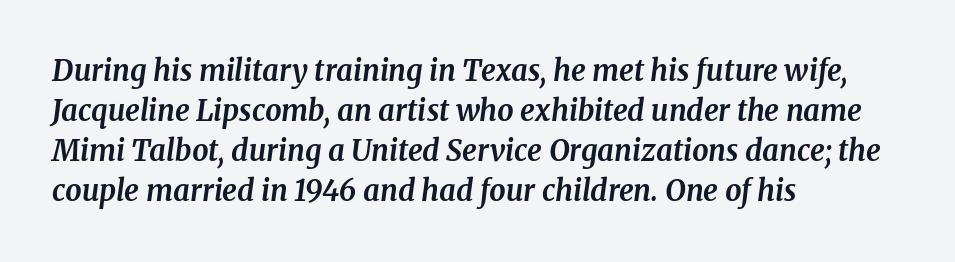
{"serif": "yes", "italic": "yes", "lean": "right", "slant_degrees": 8, "bold": "yes", "weight": "bold", "width": "normal", "stroke_contrast": "medium", "x_height": "medium", "monospaced": "no", "underline": "no", "align": "left", "line_spacing": "normal", "line_spacing_ratio": 1.38, "letter_spacing": "normal", "letter_spacing_em": 0.0, "glyph_px": 29}
